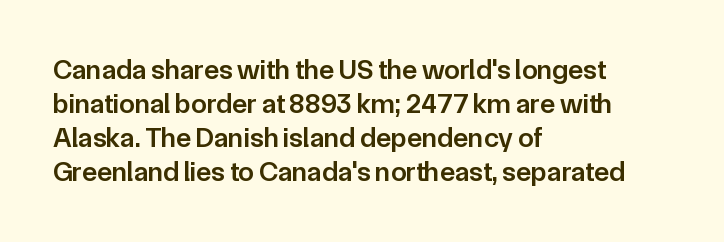
Q: Is the text bold? A: Semi-bold.
Q: Is the text italic (slanted)? A: No, it is upright.
Q: Is the typeface a serif or a sans-serif typeface? A: Sans-serif.
Q: Is the text underlined? A: No.
Q: How is the paragraph aligned? A: Left-aligned.
Q: Is the spacing between letters normal or unusually wide? A: Normal.
Q: Width (condensed, normal, or wide)? A: Normal.
Q: Stroke contrast? A: Low.
Q: x-height? A: Medium.
Q: Monospaced? A: No.
